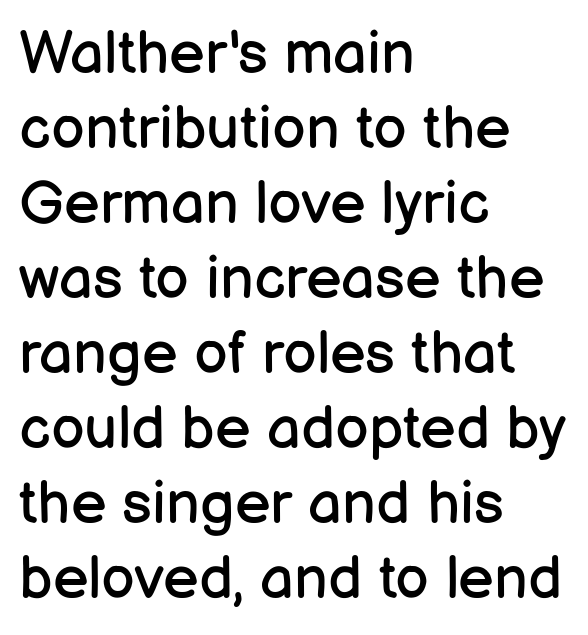
Q: Is the text bold? A: No.
Q: Is the text italic (slanted)? A: No, it is upright.
Q: Is the typeface a serif or a sans-serif typeface? A: Sans-serif.
Q: Is the text underlined? A: No.
Q: How is the paragraph aligned? A: Left-aligned.
Q: Is the spacing between letters normal or unusually wide? A: Normal.
Q: Is the spacing between lines tight, normal or loose? A: Normal.
Q: Width (condensed, normal, or wide)? A: Normal.
Q: Stroke contrast? A: Low.
Q: x-height? A: Medium.
Q: Monospaced? A: No.
